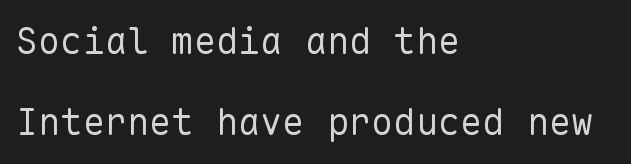
The image shows 37 px regular-weight sans-serif type, upright, monospaced; set left-aligned, loose line spacing (2.19x), normal letter spacing, not underlined; low stroke contrast and a medium x-height.
